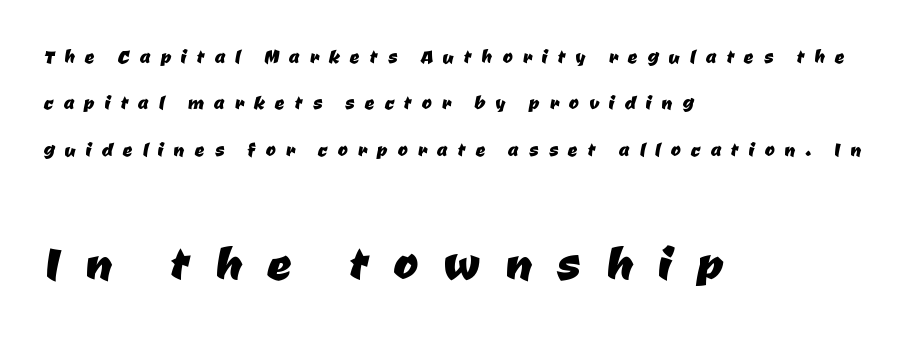
The passage shown has open, widely tracked lettering throughout. Regarding leading, the lines here are spaced well apart. Underline: absent. Top chunk: small. Bottom chunk: large. I'd call this a sans setting — the letters go barefoot. A typesetter would call this proportional, since set widths differ per character.
